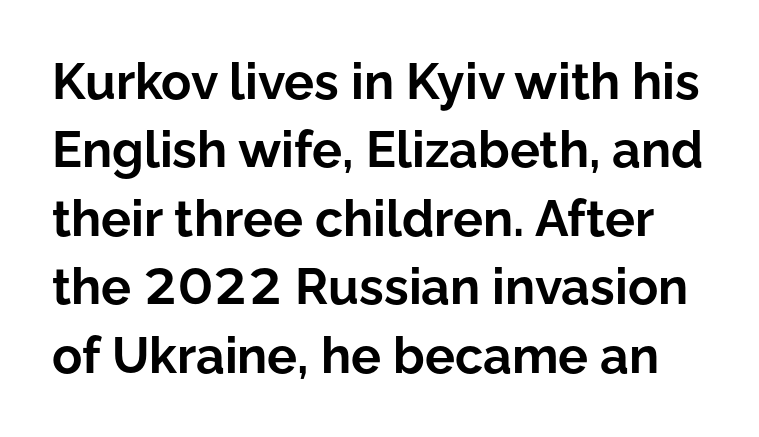
Vertical strokes here are truly vertical. Does the weight exceed regular? Yes, all the way to bold. How are the letters spaced? Ordinarily, with no added tracking. What kind of face is this? One without serifs — a sans. The space beneath each line is pristine and unruled.
